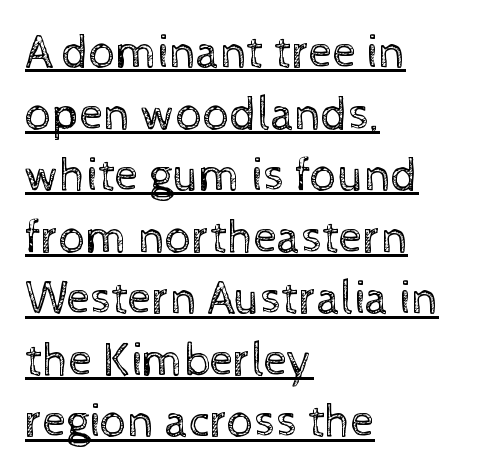
Q: Is the text bold? A: No.
Q: Is the text italic (slanted)? A: No, it is upright.
Q: Is the text underlined? A: Yes.
Q: How is the paragraph aligned? A: Left-aligned.
Q: Is the spacing between letters normal or unusually wide? A: Normal.
Q: Is the spacing between lines tight, normal or loose? A: Normal.
Q: Width (condensed, normal, or wide)? A: Normal.
Q: x-height? A: Medium.
Q: Monospaced? A: No.
